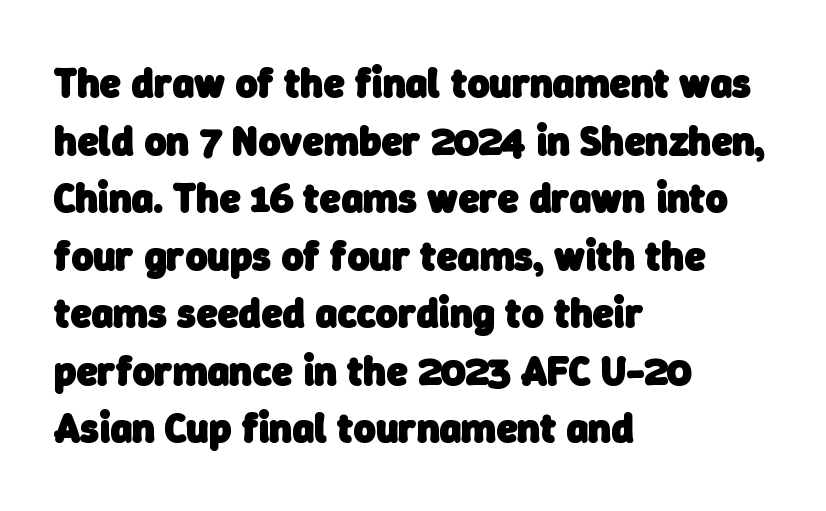
{"serif": "no", "bold": "yes", "weight": "heavy", "width": "normal", "stroke_contrast": "low", "x_height": "medium", "monospaced": "no", "underline": "no", "align": "left", "line_spacing": "normal", "line_spacing_ratio": 1.37, "letter_spacing": "normal", "letter_spacing_em": 0.0, "glyph_px": 42}
